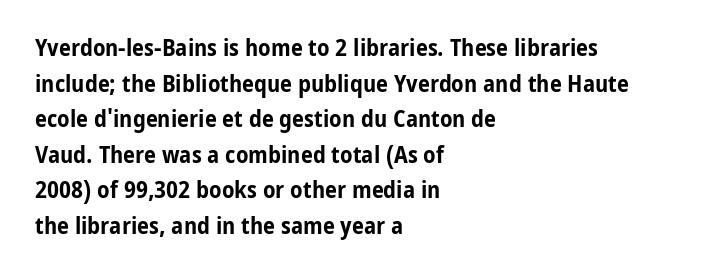
Its strokes are broad and dark, the hallmark of bold type. Short and long lines alike share a common starting point at left. Reading down the column, the eye jumps a familiar distance to each next line. Bare-footed words on every line.
